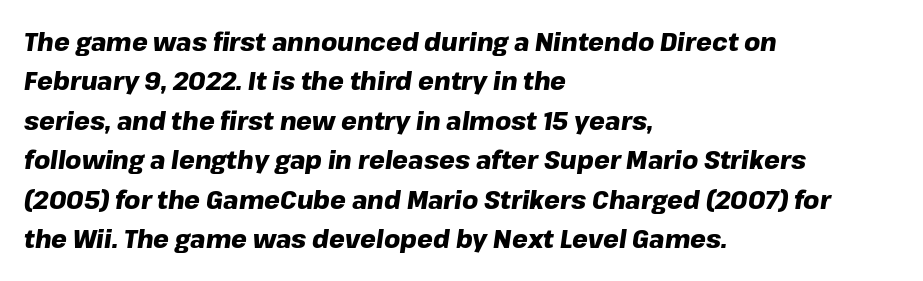
{"italic": "yes", "lean": "right", "slant_degrees": 8, "bold": "yes", "underline": "no", "align": "left", "line_spacing": "normal", "line_spacing_ratio": 1.58, "letter_spacing": "normal", "letter_spacing_em": 0.0, "glyph_px": 25}
